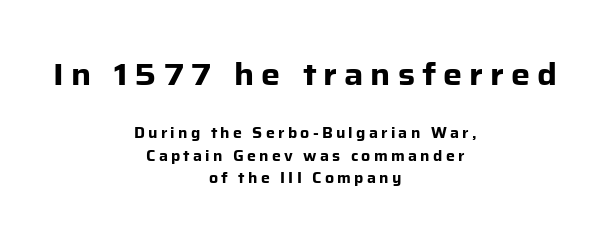
Tracking here is generous; glyphs stand well apart from one another. Think of a printed novel: that variable character pitch is what you see here. Regarding leading, the lines here are spaced in the standard way. Typographically, this falls in the sans-serif category.
